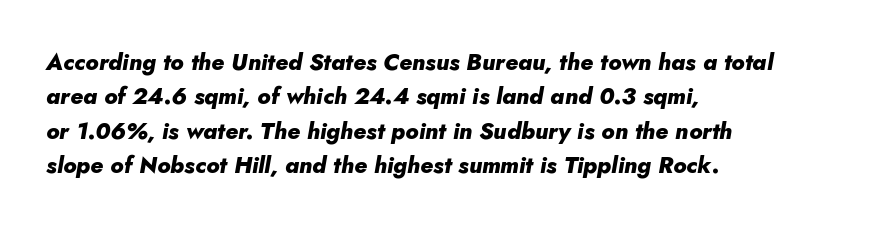
The letters are bold, with thick, heavy strokes. The whole block is typeset with a tilt. Tracking here is standard; glyphs follow each other at the usual distance. The specimen omits any rule beneath the text block's lines. Students, observe: this is what conventionally led text looks like. Compared with a centered layout, this one pins lines to the left instead.
